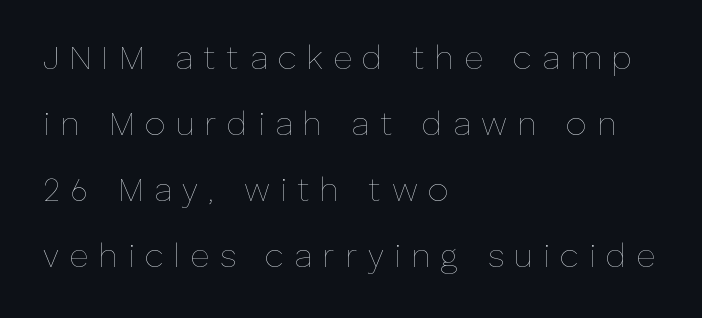
The type is letterspaced generously, with wide tracking. You could not count columns in this text — the font is proportionally spaced. Does the copy run flush right? No — it runs flush left. The typography opts for an upright posture over an oblique one. Nothing heavy about these letters — not bold at all.
